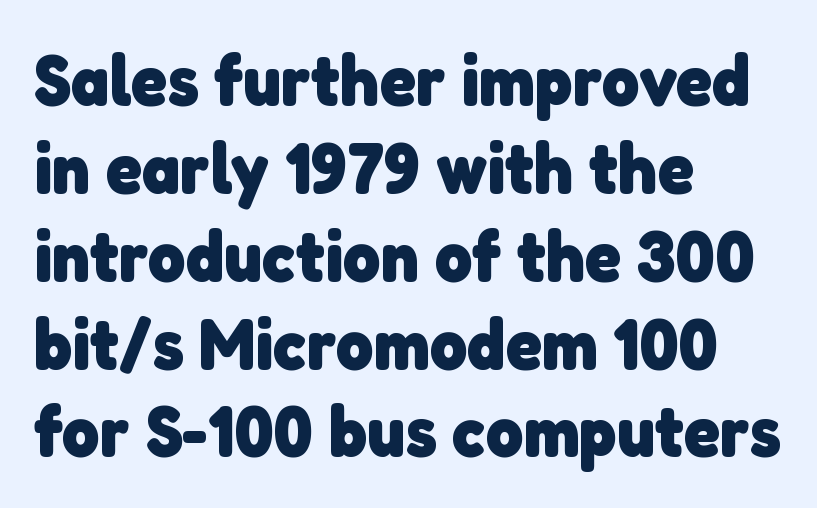
Q: Is the text bold? A: Yes.
Q: Is the typeface a serif or a sans-serif typeface? A: Sans-serif.
Q: Is the text underlined? A: No.
Q: How is the paragraph aligned? A: Left-aligned.
Q: Is the spacing between letters normal or unusually wide? A: Normal.
Q: Width (condensed, normal, or wide)? A: Normal.
Q: Stroke contrast? A: Low.
Q: x-height? A: Medium.
Q: Monospaced? A: No.
